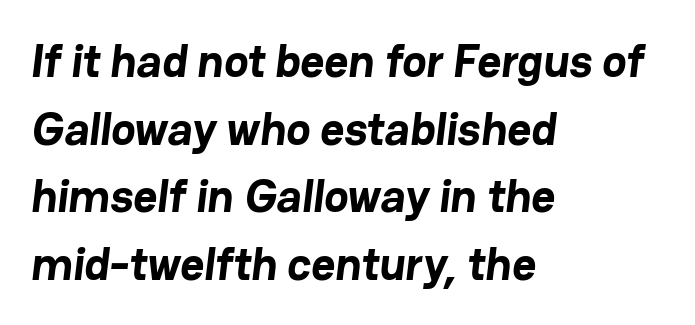
{"serif": "no", "bold": "yes", "weight": "bold", "width": "normal", "stroke_contrast": "low", "x_height": "medium", "monospaced": "no", "underline": "no", "align": "left", "line_spacing": "normal", "line_spacing_ratio": 1.47, "letter_spacing": "normal", "letter_spacing_em": 0.0, "glyph_px": 46}
